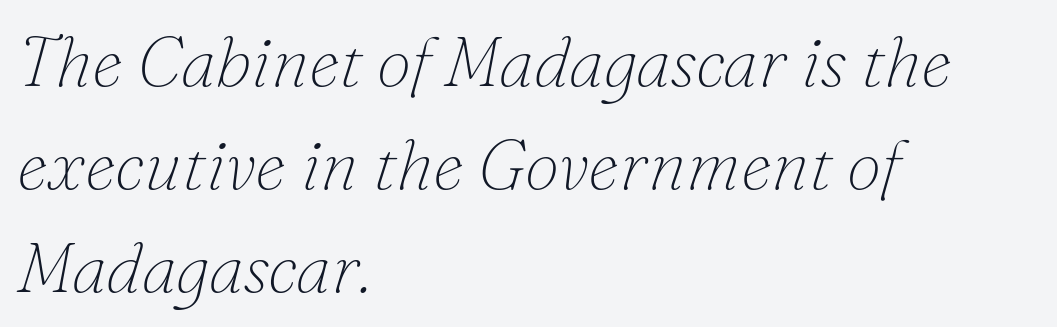
The image shows 70 px thin serif type, italic (leaning right); set left-aligned, normal line spacing (1.47x), normal letter spacing, not underlined; low stroke contrast and a small x-height.
